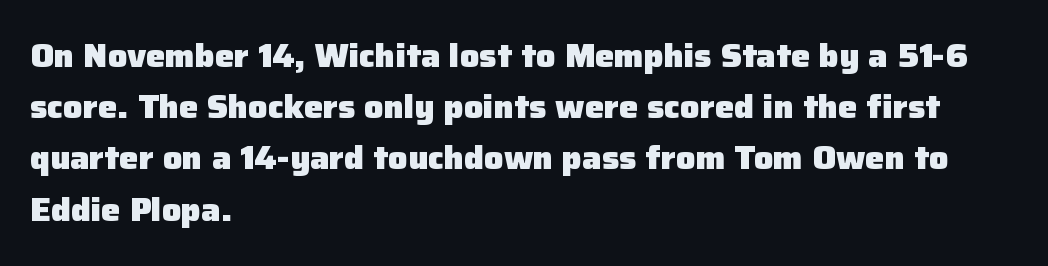
Q: Is the text bold? A: Yes.
Q: Is the text italic (slanted)? A: No, it is upright.
Q: Is the typeface a serif or a sans-serif typeface? A: Sans-serif.
Q: Is the text underlined? A: No.
Q: How is the paragraph aligned? A: Left-aligned.
Q: Is the spacing between letters normal or unusually wide? A: Normal.
Q: Is the spacing between lines tight, normal or loose? A: Normal.
Q: Width (condensed, normal, or wide)? A: Normal.
Q: Stroke contrast? A: Low.
Q: x-height? A: Medium.
Q: Monospaced? A: No.
